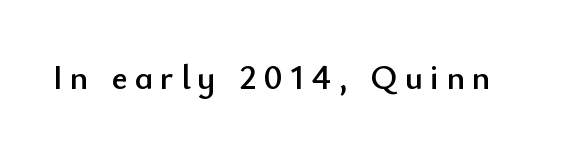
Students, note that the glyphs here are deliberately spaced far apart. Tall strokes in this sample are plumb rather than angled. Varying glyph widths throughout — classic text-font behaviour. I'd call this a sans setting — the letters go barefoot. The gap between lines stays unmarked.
